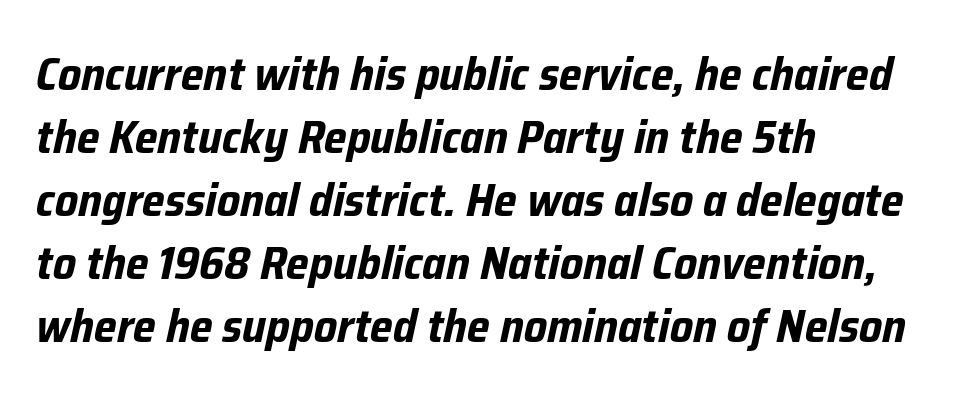
Q: Is the text bold? A: Yes.
Q: Is the text italic (slanted)? A: Yes, it leans right by about 12 degrees.
Q: Is the text underlined? A: No.
Q: How is the paragraph aligned? A: Left-aligned.
Q: Is the spacing between letters normal or unusually wide? A: Normal.
Q: Is the spacing between lines tight, normal or loose? A: Normal.
Q: Width (condensed, normal, or wide)? A: Condensed.
Q: Stroke contrast? A: Low.
Q: x-height? A: Medium.
Q: Monospaced? A: No.
